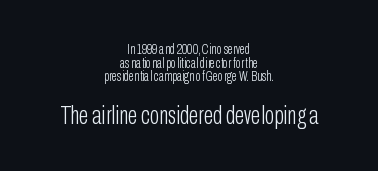
Default kerning and tracking; the words read as compact shapes. Clear beneath every line of the passage. Notice how the passage keeps no hard edge, just a central spine. Stems here are at most as thick as an everyday book face. Of the two passages, the one underneath uses the larger point size.
